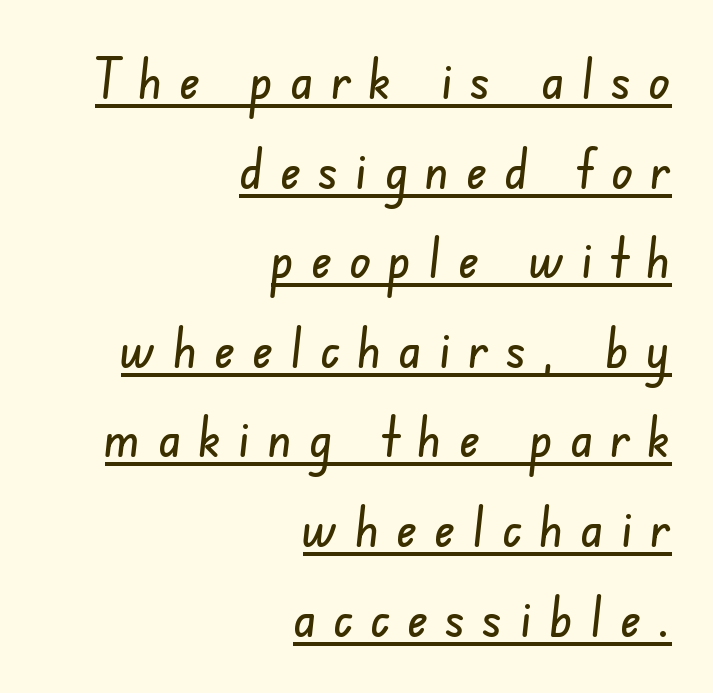
{"serif": "no", "width": "condensed", "stroke_contrast": "low", "x_height": "small", "monospaced": "no", "underline": "yes", "align": "right", "line_spacing": "normal", "line_spacing_ratio": 1.6, "letter_spacing": "wide", "letter_spacing_em": 0.31, "glyph_px": 56}
